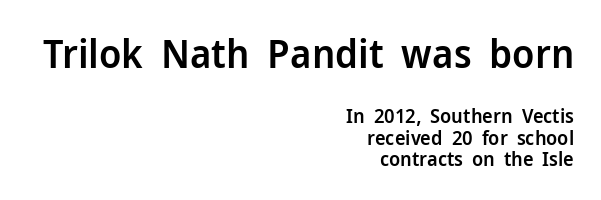
The passage shown is semibold, sitting just below true bold. The letters stand straight up with perfectly vertical stems. Cramped leading. Font category for this specimen: sans-serif.
